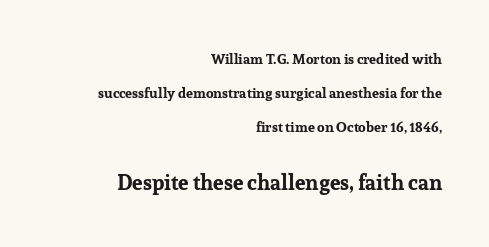
Q: Is the text bold? A: Yes.
Q: Is the text italic (slanted)? A: No, it is upright.
Q: Is the text underlined? A: No.
Q: How is the paragraph aligned? A: Right-aligned.
Q: Is the spacing between letters normal or unusually wide? A: Normal.
Q: Is the spacing between lines tight, normal or loose? A: Loose.
Q: Which block of text is set in a larger size, the first (top) or the second (bottom)? A: The second (bottom) one.
